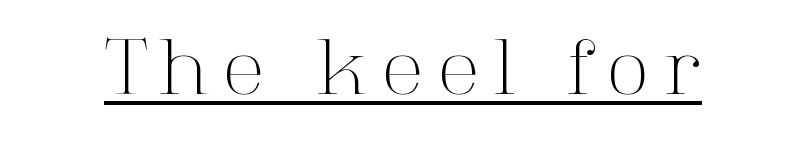
{"serif": "yes", "italic": "no", "bold": "no", "weight": "light", "width": "normal", "stroke_contrast": "high", "x_height": "medium", "monospaced": "no", "underline": "yes", "letter_spacing": "wide", "letter_spacing_em": 0.21, "glyph_px": 76}
